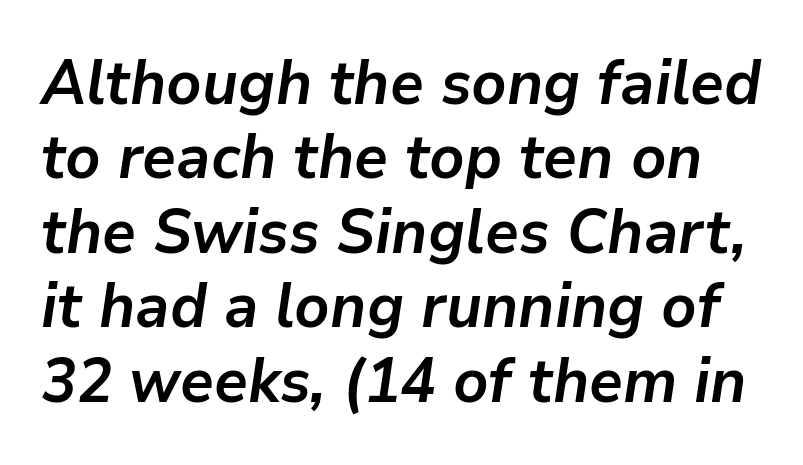
Q: Is the text bold? A: Yes.
Q: Is the text italic (slanted)? A: Yes, it leans right by about 9 degrees.
Q: Is the text underlined? A: No.
Q: Is the spacing between letters normal or unusually wide? A: Normal.
Q: Width (condensed, normal, or wide)? A: Normal.
Q: Stroke contrast? A: Low.
Q: x-height? A: Medium.
Q: Monospaced? A: No.
